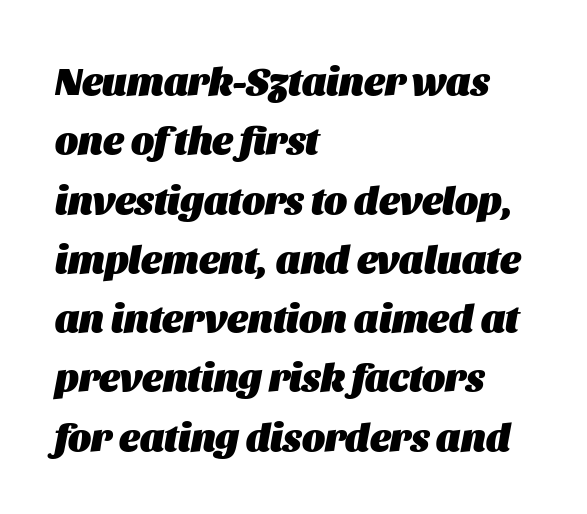
Reading down the block, your eye returns to a fixed left position each line. Is the letter spacing exaggerated? No — it looks like the ordinary default. I'd describe the lettering as bold — thick and assertive. The face used here is proportionally spaced, like ordinary book or web type. The whole block is typeset with a tilt.
